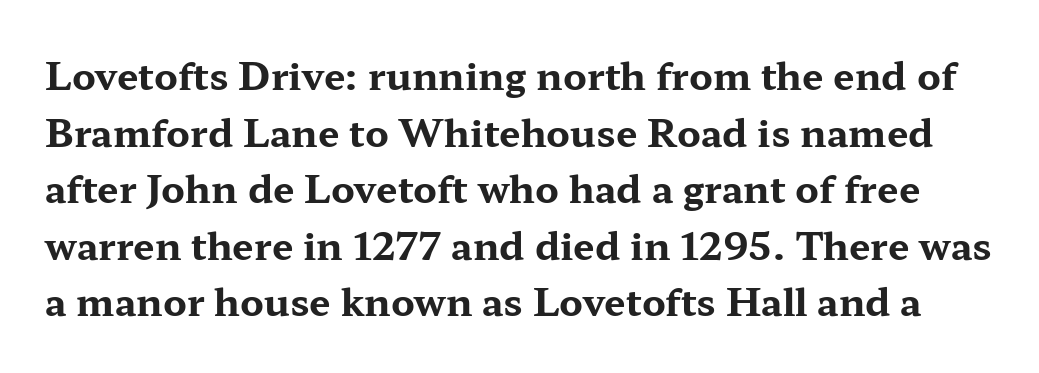
The image shows 38 px bold, wide serif type, upright; set normal line spacing (1.49x), normal letter spacing, not underlined; medium stroke contrast and a medium x-height.
